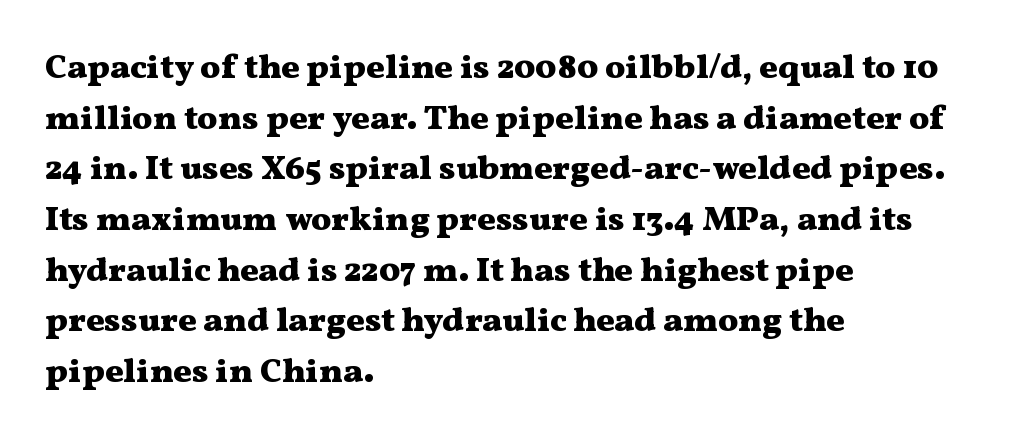
Q: Is the text bold? A: Yes.
Q: Is the text italic (slanted)? A: No, it is upright.
Q: Is the typeface a serif or a sans-serif typeface? A: Serif.
Q: Is the text underlined? A: No.
Q: How is the paragraph aligned? A: Left-aligned.
Q: Is the spacing between letters normal or unusually wide? A: Normal.
Q: Is the spacing between lines tight, normal or loose? A: Normal.
Q: Width (condensed, normal, or wide)? A: Wide.
Q: Stroke contrast? A: Medium.
Q: x-height? A: Medium.
Q: Monospaced? A: No.
